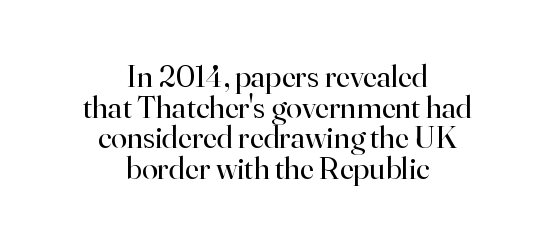
This sample trades vertical openness for compactness between lines. Unbolded letterforms with no extra heft. Tracking value appears to be zero — textbook default spacing. It's the straight-up-and-down kind of type. This sample uses a serif face.
